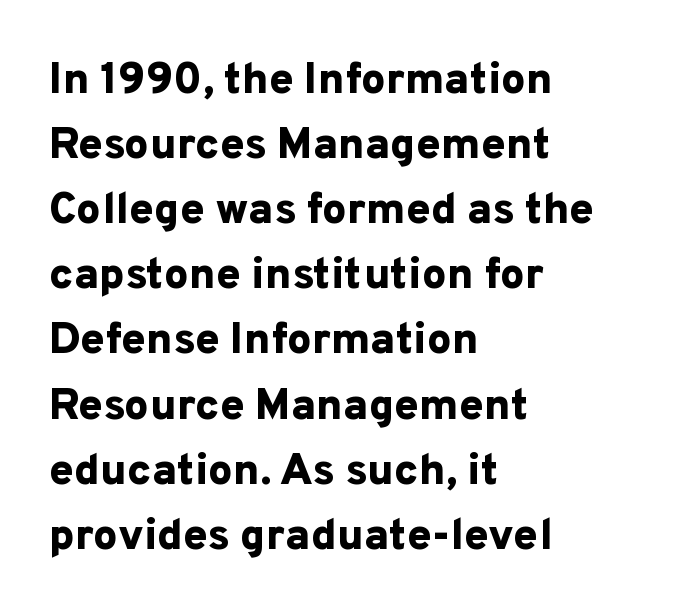
The image shows 44 px bold sans-serif type, upright; set left-aligned, normal line spacing (1.48x), normal letter spacing, not underlined; low stroke contrast and a medium x-height.
